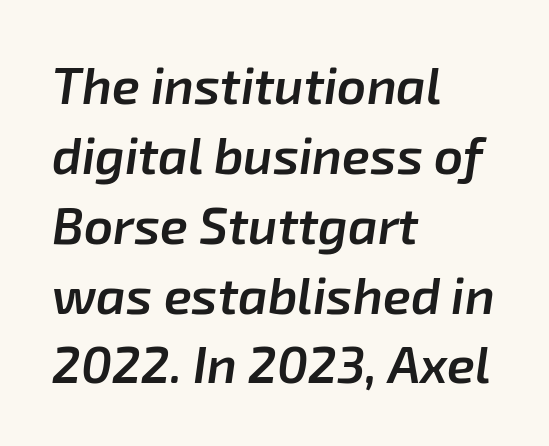
You can tell it's italic because the verticals aren't actually vertical. Beneath every word, the page is bare. Successive baselines arrive at the customary interval. Character widths vary here, with narrow letters taking less room than wide ones.
